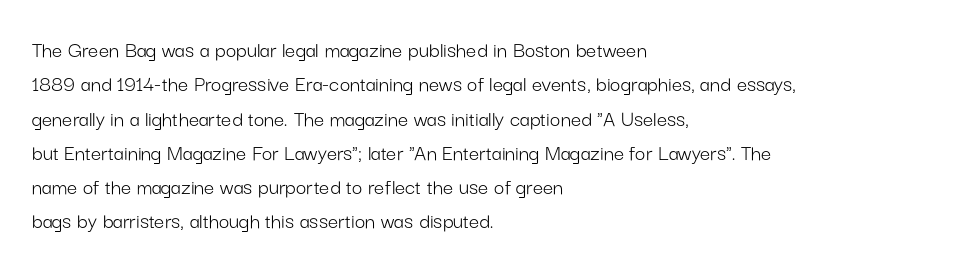
Q: Is the text bold? A: No.
Q: Is the text italic (slanted)? A: No, it is upright.
Q: Is the text underlined? A: No.
Q: How is the paragraph aligned? A: Left-aligned.
Q: Is the spacing between letters normal or unusually wide? A: Normal.
Q: Is the spacing between lines tight, normal or loose? A: Normal.
